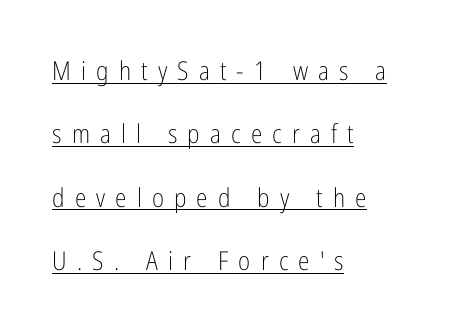
Q: Is the text bold? A: No.
Q: Is the text italic (slanted)? A: No, it is upright.
Q: Is the text underlined? A: Yes.
Q: How is the paragraph aligned? A: Left-aligned.
Q: Is the spacing between letters normal or unusually wide? A: Unusually wide.
Q: Is the spacing between lines tight, normal or loose? A: Loose.
